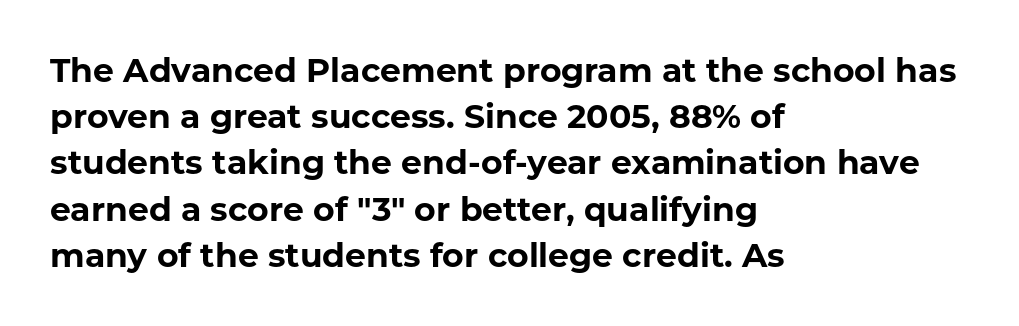
The image shows 33 px bold sans-serif type, upright; set left-aligned, normal line spacing (1.4x), normal letter spacing, not underlined; low stroke contrast and a medium x-height.
